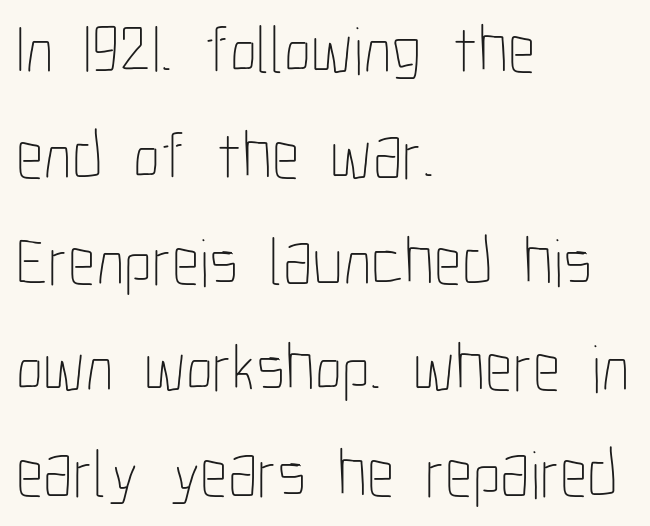
The image shows 68 px thin, condensed type, upright; set left-aligned, normal line spacing (1.56x), normal letter spacing, not underlined; low stroke contrast and a medium x-height.
